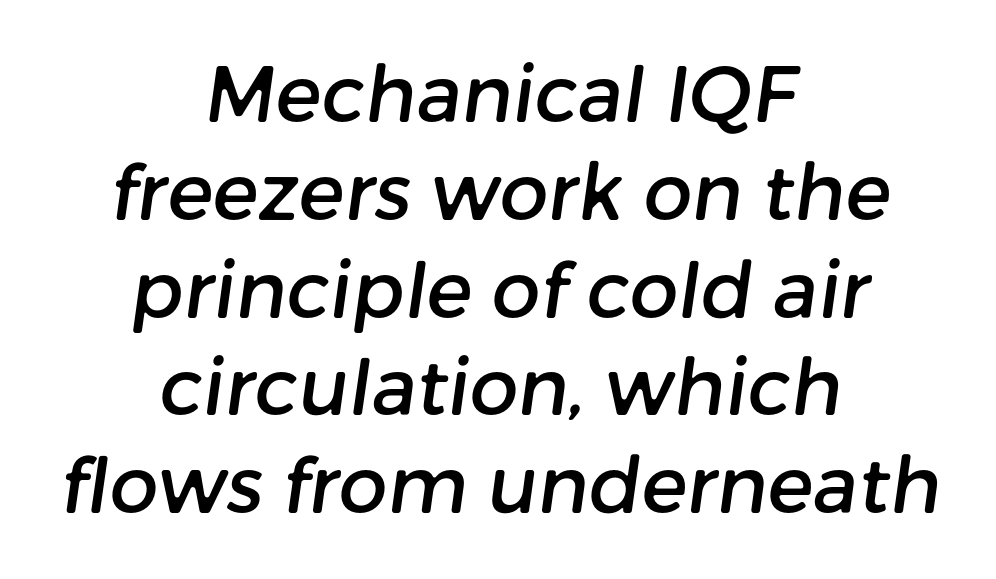
Is there much room between lines? A standard amount, neither cramped nor airy. The passage shown has conventional tracking throughout. A bare baseline throughout the passage. What kind of face is this? One without serifs — a sans. Proportional: the letters do not fall into vertical columns.
